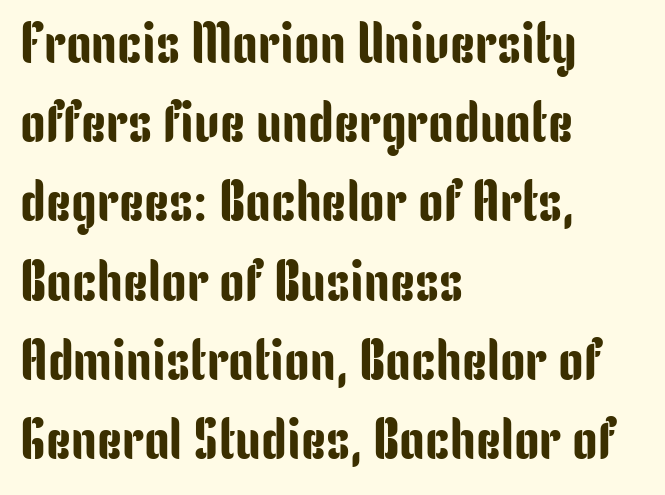
Q: Is the text italic (slanted)? A: No, it is upright.
Q: Is the typeface a serif or a sans-serif typeface? A: Sans-serif.
Q: Is the text underlined? A: No.
Q: How is the paragraph aligned? A: Left-aligned.
Q: Is the spacing between letters normal or unusually wide? A: Normal.
Q: Is the spacing between lines tight, normal or loose? A: Normal.
Q: Width (condensed, normal, or wide)? A: Condensed.
Q: Stroke contrast? A: Low.
Q: x-height? A: Medium.
Q: Monospaced? A: No.
